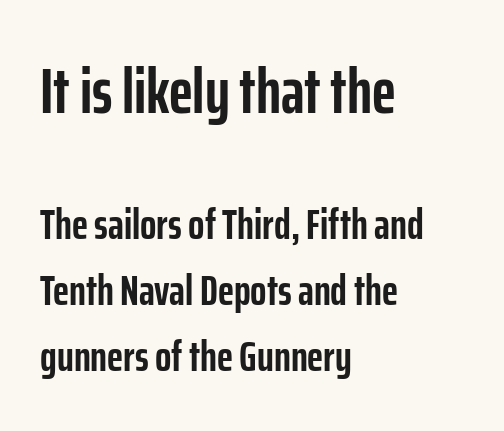
What stands out about the letter spacing? Nothing — it is the standard amount. The type family on display is of the sans-serif kind. Designer's note — italics off, roman on. The glyphs are unaccompanied by any horizontal stroke below them. The strokes are fattened all the way to bold. The earlier block is typeset at a bigger size than the later block.
